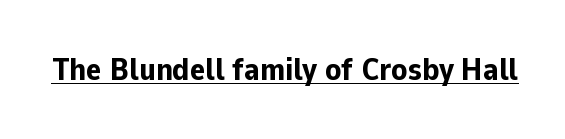
{"serif": "no", "italic": "no", "bold": "yes", "weight": "bold", "width": "normal", "stroke_contrast": "low", "x_height": "medium", "monospaced": "no", "underline": "yes", "letter_spacing": "normal", "letter_spacing_em": 0.0, "glyph_px": 32}
